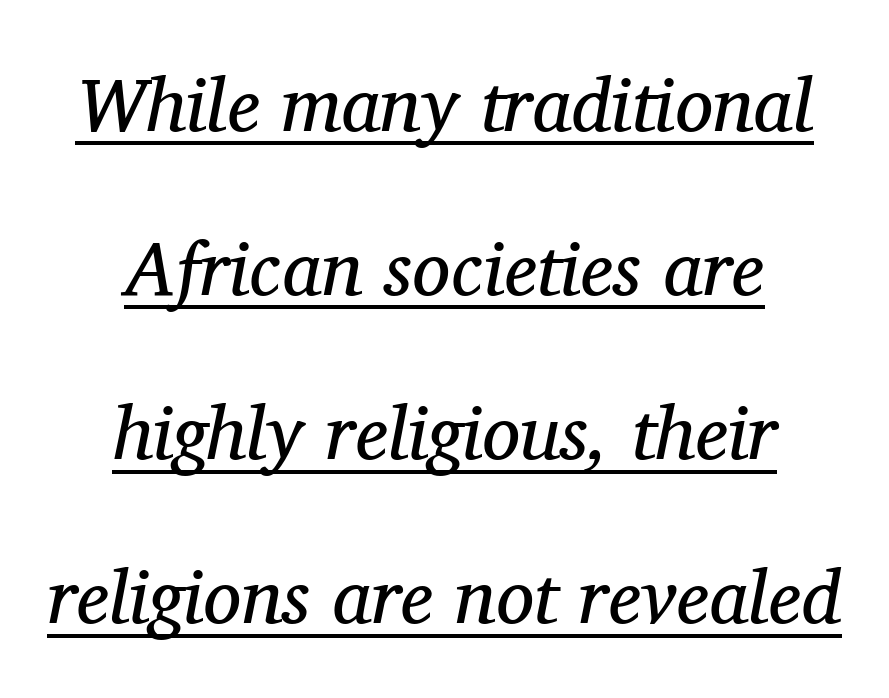
Note: serifs present on the glyphs. Is the type slanted? Yes — the strokes lean at a clear angle. Each letter keeps its own natural width here, so spacing adapts to shape. A typesetter would call this zero additional tracking. The typesetter has applied underlining to the passage shown. If you measured baseline to baseline, you'd find a long distance.
